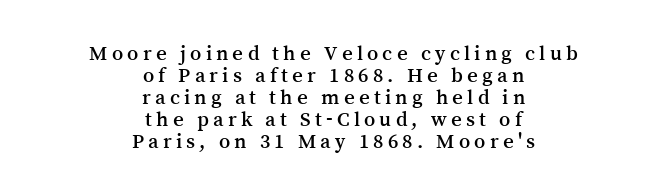
The image shows 21 px text type, upright; set centered, tight line spacing (1.05x), unusually wide letter spacing (+0.2 em), not underlined.
